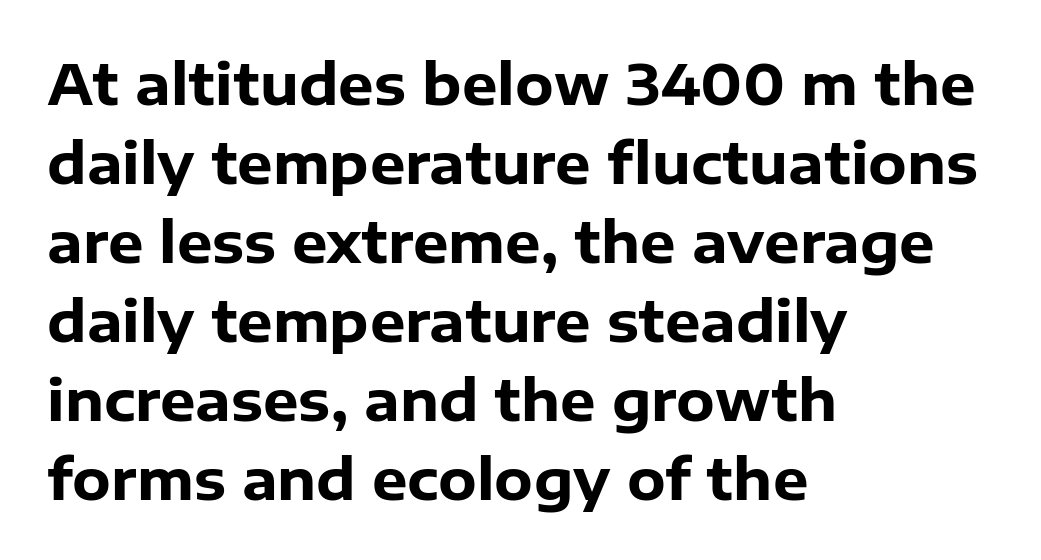
The line texture is even and compact thanks to regular tracking. The block of text has a typical density, with ordinary space between rows. Every row of glyphs begins at an identical x-position on the left. In terms of letterform style, serifs are entirely absent. Here the designer chose a conventional face with non-uniform glyph widths. Descender tails drop into unmarked territory.
